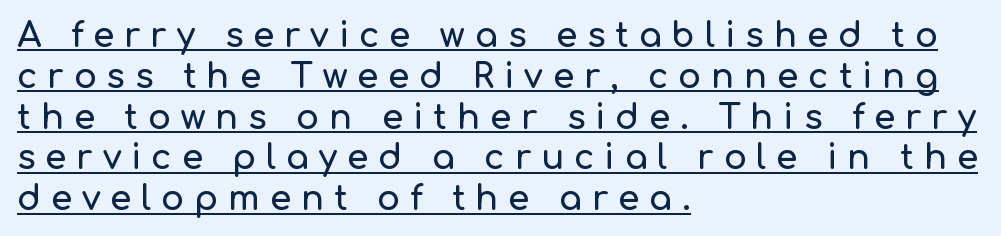
Honestly, the letter spacing is so wide it's the main thing you notice. The typography opts for an upright posture over an oblique one. The lines are quadded left. Underline: present.
